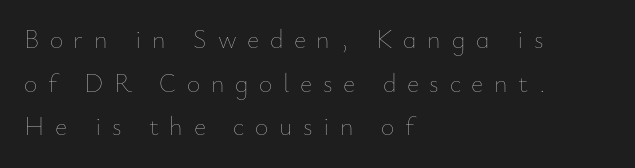
{"italic": "no", "bold": "no", "underline": "no", "align": "left", "line_spacing": "normal", "line_spacing_ratio": 1.68, "letter_spacing": "wide", "letter_spacing_em": 0.41, "glyph_px": 26}
